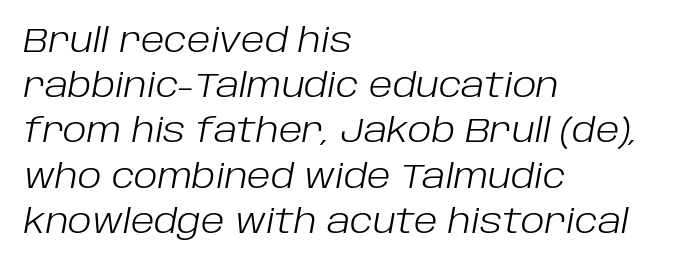
Q: Is the text bold? A: No.
Q: Is the text italic (slanted)? A: Yes, it leans right by about 10 degrees.
Q: Is the text underlined? A: No.
Q: How is the paragraph aligned? A: Left-aligned.
Q: Is the spacing between letters normal or unusually wide? A: Normal.
Q: Is the spacing between lines tight, normal or loose? A: Normal.
Q: Width (condensed, normal, or wide)? A: Normal.
Q: Stroke contrast? A: Low.
Q: x-height? A: Large.
Q: Monospaced? A: No.
